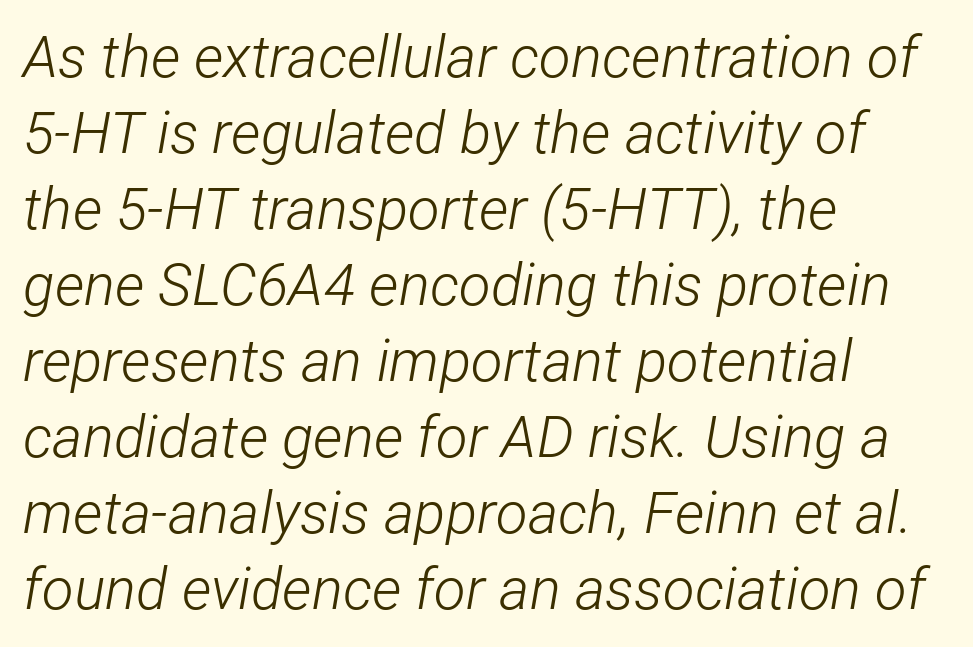
Q: Is the text bold? A: No.
Q: Is the text italic (slanted)? A: Yes, it leans right by about 12 degrees.
Q: Is the text underlined? A: No.
Q: How is the paragraph aligned? A: Left-aligned.
Q: Is the spacing between letters normal or unusually wide? A: Normal.
Q: Is the spacing between lines tight, normal or loose? A: Normal.
Q: Width (condensed, normal, or wide)? A: Condensed.
Q: Stroke contrast? A: Low.
Q: x-height? A: Medium.
Q: Monospaced? A: No.
